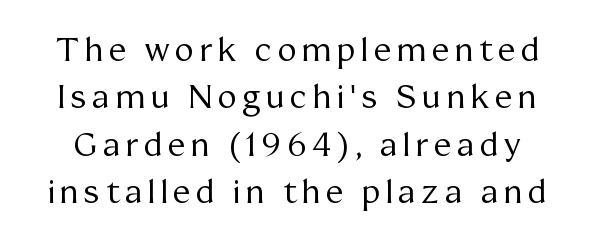
Spacing verdict: proportional, widths tailored to each character. The rendering shows small feet on the letterforms — a serif design. Glance below the letters and you will spot only blank space. A light-to-regular cut is what we see here. Style check: upright. Whoever set this chose a conventional vertical rhythm.
